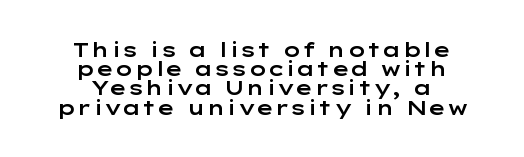
Successive baselines arrive quickly, one right under another. Underline: absent. Italic? Not at all — the glyphs are vertical. Neither beginnings nor endings align; midpoints do.
